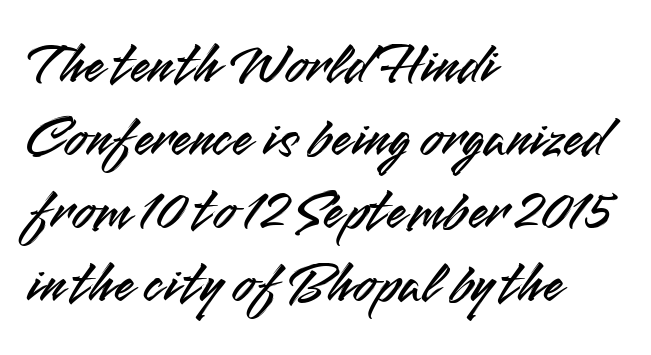
Check the space under the baseline: it is left empty. The rendering uses natural spacing where letterforms have individual widths. Leading: standard. Is this a sans? Yes — the strokes have no serifs.
